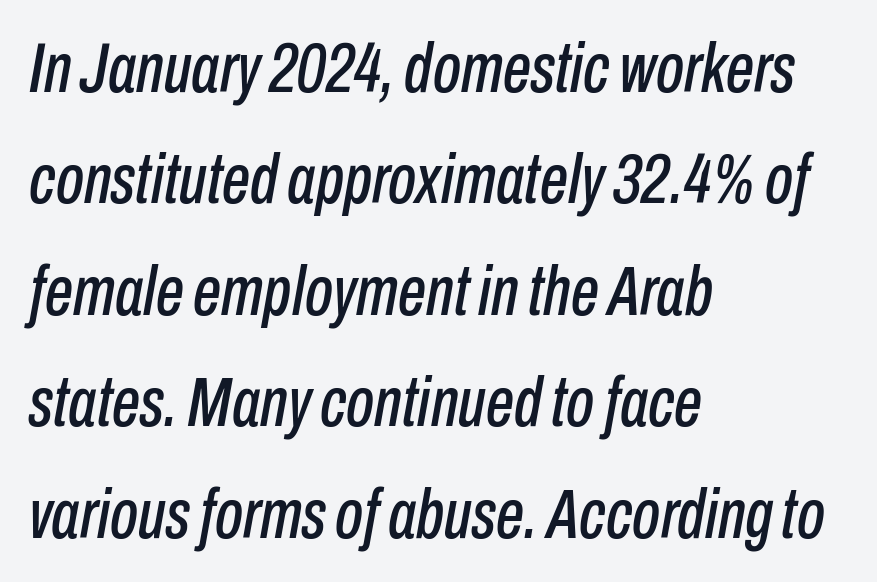
Every row of glyphs begins at an identical x-position on the left. Bare-footed words on every line. Leading: standard. Italic? Definitely — the glyphs are oblique. Here the designer chose a conventional face with non-uniform glyph widths. Nobody touched the tracking dial on this one.
